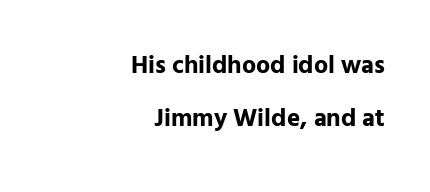
The image shows 25 px bold type, upright; set right-aligned, loose line spacing (2.14x), normal letter spacing, not underlined.
